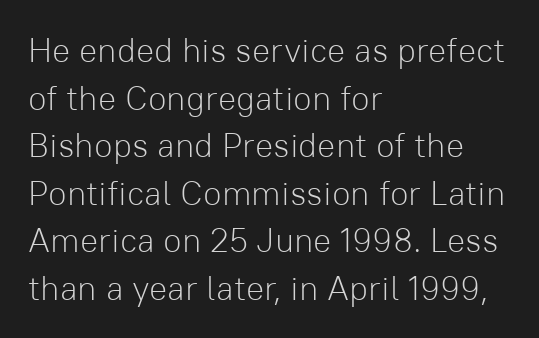
The image shows 34 px light sans-serif type, upright; set left-aligned, normal line spacing (1.4x), normal letter spacing, not underlined; low stroke contrast and a medium x-height.
